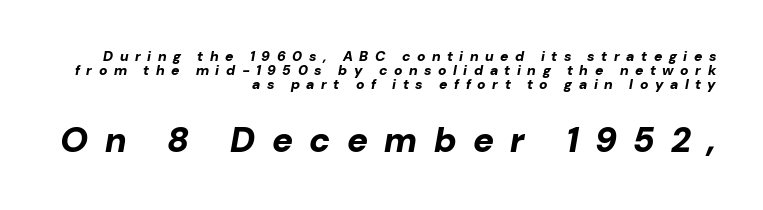
{"italic": "yes", "lean": "right", "slant_degrees": 10, "bold": "yes", "weight": "bold", "width": "normal", "stroke_contrast": "low", "x_height": "medium", "monospaced": "no", "underline": "no", "align": "right", "line_spacing": "tight", "line_spacing_ratio": 0.99, "letter_spacing": "wide", "letter_spacing_em": 0.47, "larger_block": "second", "size_ratio": 2.5, "glyph_px": 35}
